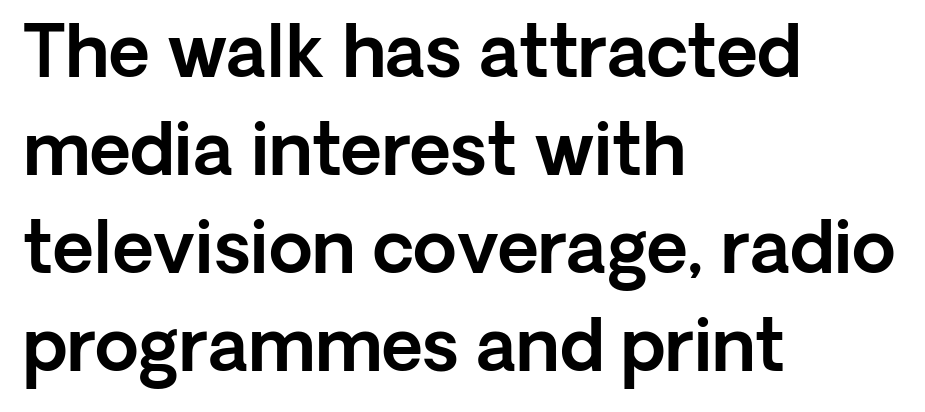
Q: Is the text italic (slanted)? A: No, it is upright.
Q: Is the typeface a serif or a sans-serif typeface? A: Sans-serif.
Q: Is the text underlined? A: No.
Q: How is the paragraph aligned? A: Left-aligned.
Q: Is the spacing between letters normal or unusually wide? A: Normal.
Q: Is the spacing between lines tight, normal or loose? A: Normal.
Q: Width (condensed, normal, or wide)? A: Normal.
Q: x-height? A: Medium.
Q: Monospaced? A: No.
